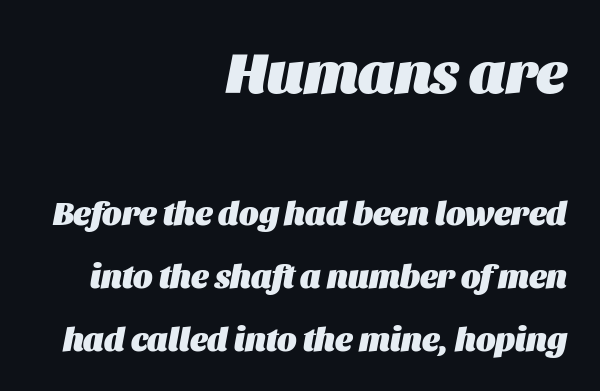
Q: Is the text bold? A: Yes.
Q: Is the text italic (slanted)? A: Yes, it leans right by about 11 degrees.
Q: Is the text underlined? A: No.
Q: How is the paragraph aligned? A: Right-aligned.
Q: Is the spacing between letters normal or unusually wide? A: Normal.
Q: Is the spacing between lines tight, normal or loose? A: Loose.
Q: Which block of text is set in a larger size, the first (top) or the second (bottom)? A: The first (top) one.
Q: Width (condensed, normal, or wide)? A: Normal.
Q: Stroke contrast? A: Medium.
Q: x-height? A: Large.
Q: Monospaced? A: No.
